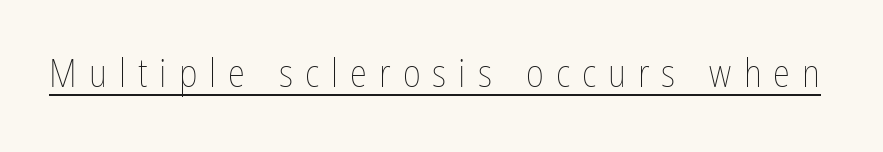
Notice how a bar underscores the lettering throughout. The characters are drawn with everyday or finer stroke widths. This sample uses expanded letter spacing, leaving extra air between glyphs. Varying glyph widths throughout — classic text-font behaviour. When letters stand straight like this, we call the style roman or upright.
